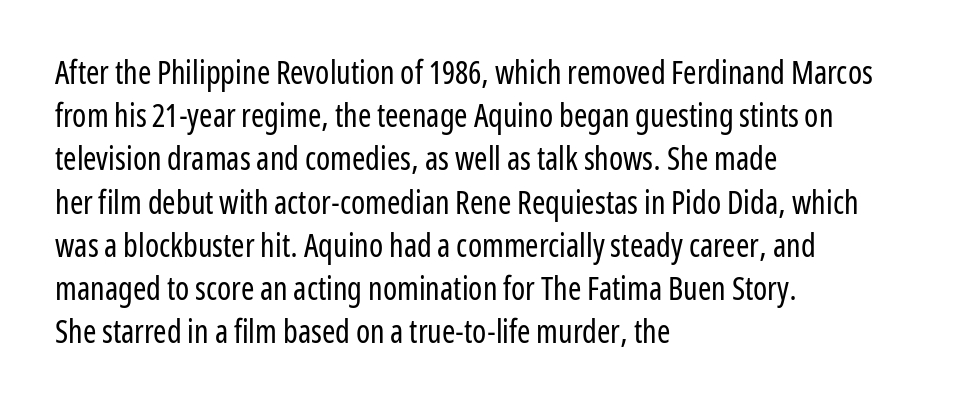
The image shows 32 px regular-weight, condensed sans-serif type, upright; set left-aligned, normal line spacing (1.35x), normal letter spacing, not underlined; low stroke contrast and a medium x-height.
